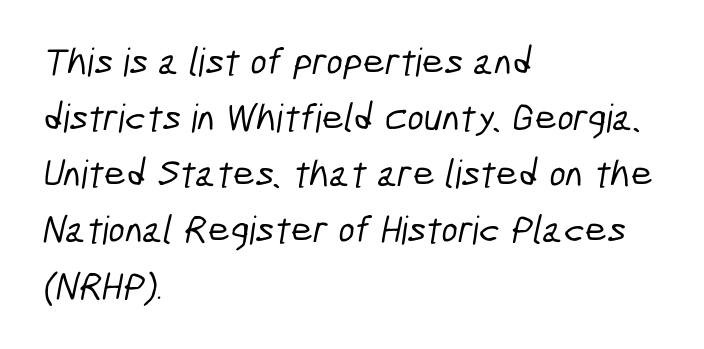
{"serif": "no", "width": "condensed", "stroke_contrast": "low", "x_height": "medium", "monospaced": "no", "underline": "no", "align": "left", "line_spacing": "normal", "line_spacing_ratio": 1.44, "letter_spacing": "normal", "letter_spacing_em": 0.0, "glyph_px": 39}
